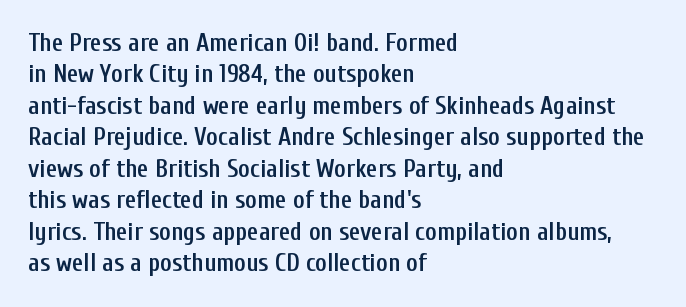
Has an underline been added? It has not. Nobody touched the tracking dial on this one. The rendering uses a semibold face; strokes are thickened but not to full bold. Style check: upright. Normally led — the rows are evenly, conventionally spaced.
